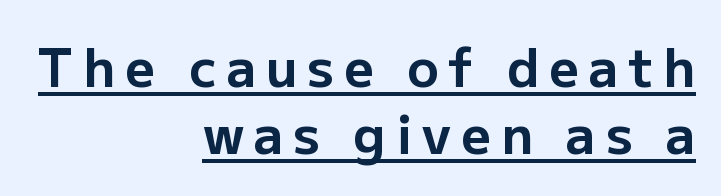
Q: Is the text bold? A: Yes.
Q: Is the text italic (slanted)? A: No, it is upright.
Q: Is the typeface a serif or a sans-serif typeface? A: Sans-serif.
Q: Is the text underlined? A: Yes.
Q: How is the paragraph aligned? A: Right-aligned.
Q: Is the spacing between lines tight, normal or loose? A: Normal.
Q: Width (condensed, normal, or wide)? A: Normal.
Q: Stroke contrast? A: Low.
Q: x-height? A: Medium.
Q: Monospaced? A: No.
